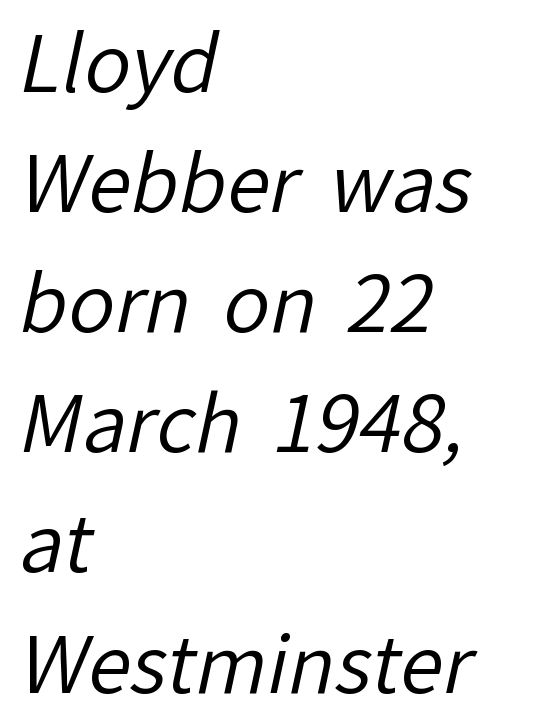
{"serif": "no", "bold": "no", "weight": "regular", "width": "normal", "stroke_contrast": "low", "x_height": "medium", "monospaced": "no", "underline": "no", "align": "left", "line_spacing": "normal", "line_spacing_ratio": 1.54, "letter_spacing": "normal", "letter_spacing_em": 0.0, "glyph_px": 78}
